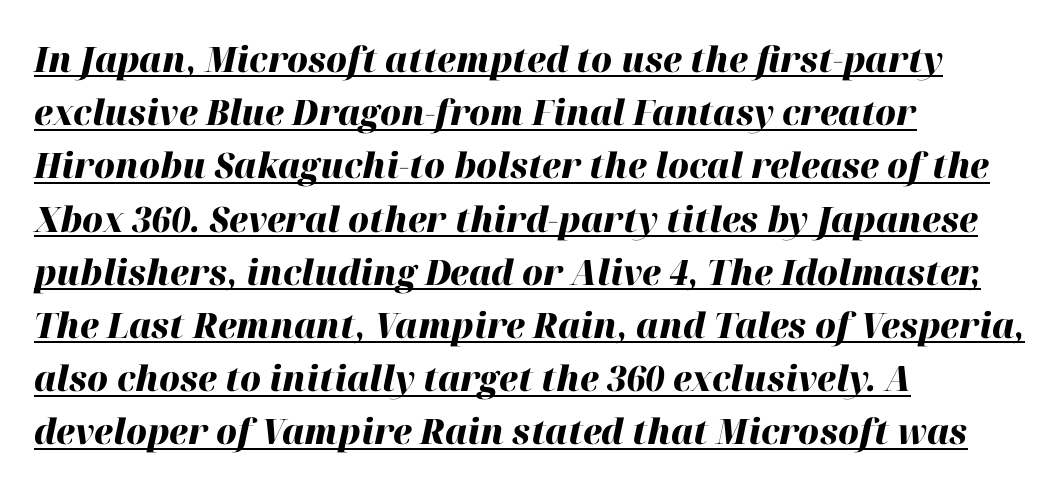
{"italic": "yes", "lean": "right", "slant_degrees": 12, "bold": "yes", "weight": "heavy", "width": "normal", "stroke_contrast": "high", "x_height": "medium", "monospaced": "no", "underline": "yes", "align": "left", "line_spacing": "normal", "line_spacing_ratio": 1.52, "letter_spacing": "normal", "letter_spacing_em": 0.0, "glyph_px": 35}
